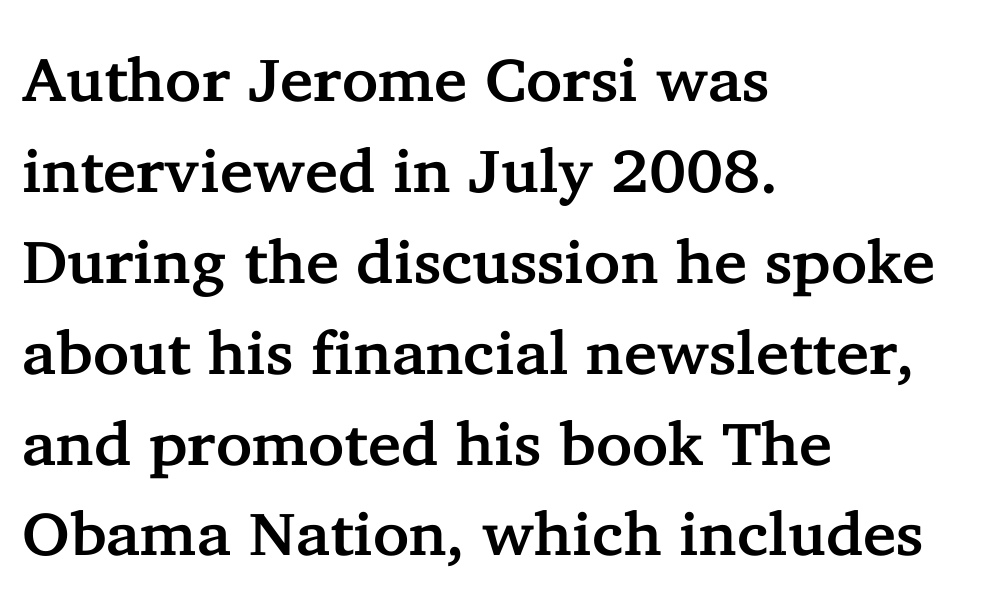
{"serif": "yes", "italic": "no", "width": "normal", "stroke_contrast": "low", "x_height": "medium", "monospaced": "no", "underline": "no", "align": "left", "line_spacing": "normal", "line_spacing_ratio": 1.49, "letter_spacing": "normal", "letter_spacing_em": 0.0, "glyph_px": 61}
